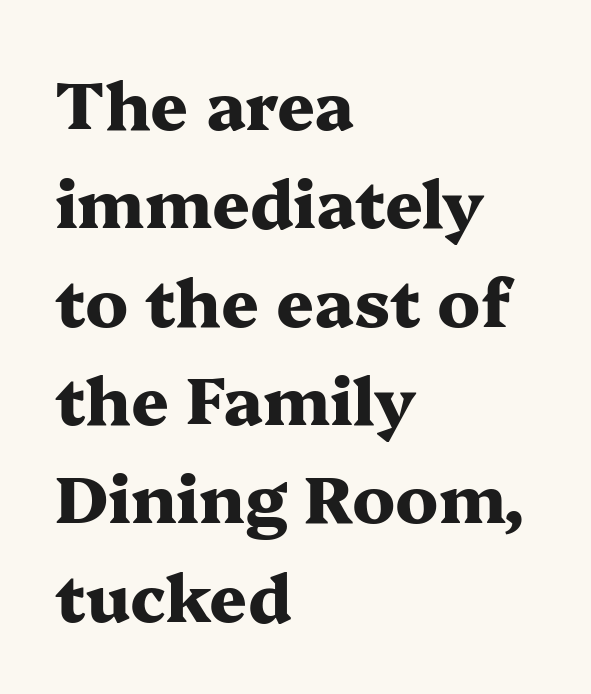
The text block is weighted toward the left margin, trailing off unevenly rightward. Do the characters align in a grid? No, the font is proportional. The typeface chosen for these lines features serifs. Default kerning and tracking; the words read as compact shapes.
